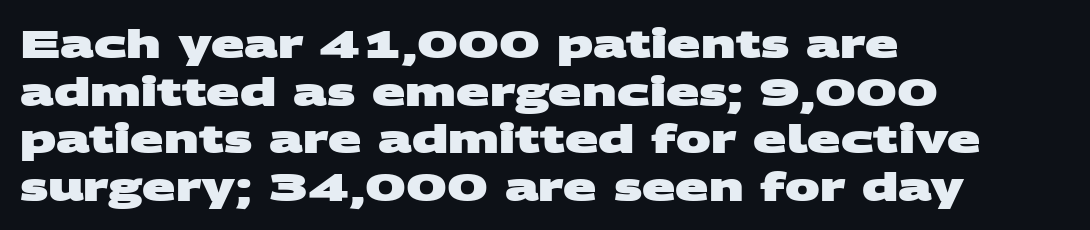
The image shows 39 px heavy, wide sans-serif type; set left-aligned, line spacing 1.22x, normal letter spacing, not underlined; medium stroke contrast and a large x-height.
